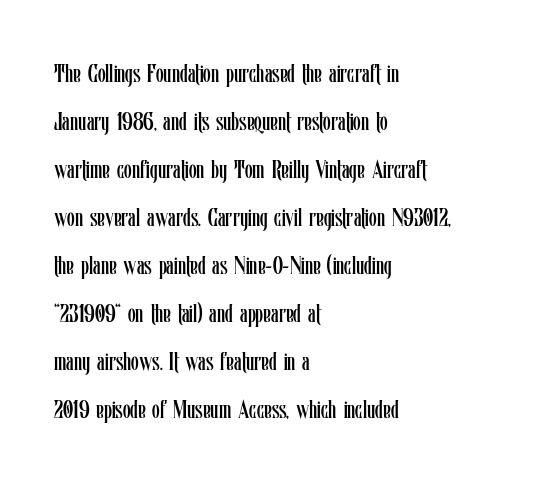
All the whitespace from short lines collects on the right. Descenders are the only things crossing below the line. Compared with typical paragraphs, the rows here are farther apart. This is roman type, the default non-slanted kind. The font sits on the lighter half of the weight spectrum, regular included. Each word holds together tightly as a unit, with standard inter-letter gaps.
